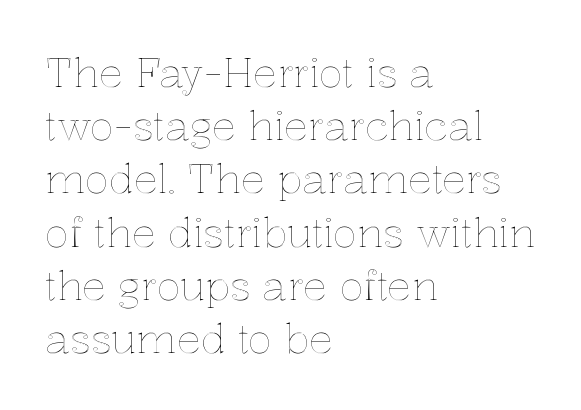
Q: Is the text italic (slanted)? A: No, it is upright.
Q: Is the text underlined? A: No.
Q: How is the paragraph aligned? A: Left-aligned.
Q: Is the spacing between letters normal or unusually wide? A: Normal.
Q: Is the spacing between lines tight, normal or loose? A: Normal.
Q: Width (condensed, normal, or wide)? A: Normal.
Q: x-height? A: Medium.
Q: Monospaced? A: No.
